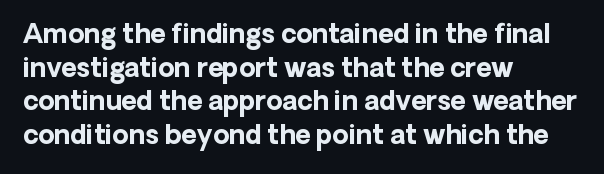
Q: Is the text bold? A: Yes.
Q: Is the text italic (slanted)? A: No, it is upright.
Q: Is the text underlined? A: No.
Q: How is the paragraph aligned? A: Left-aligned.
Q: Is the spacing between letters normal or unusually wide? A: Normal.
Q: Is the spacing between lines tight, normal or loose? A: Normal.
